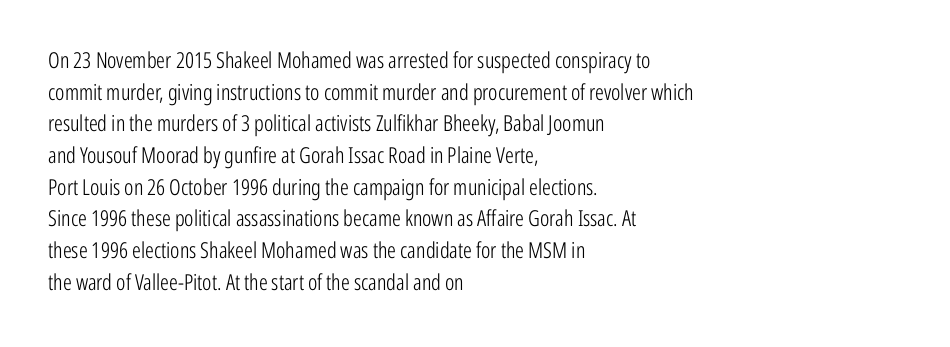
{"italic": "no", "bold": "no", "underline": "no", "align": "left", "line_spacing": "normal", "line_spacing_ratio": 1.44, "letter_spacing": "normal", "letter_spacing_em": 0.0, "glyph_px": 22}
